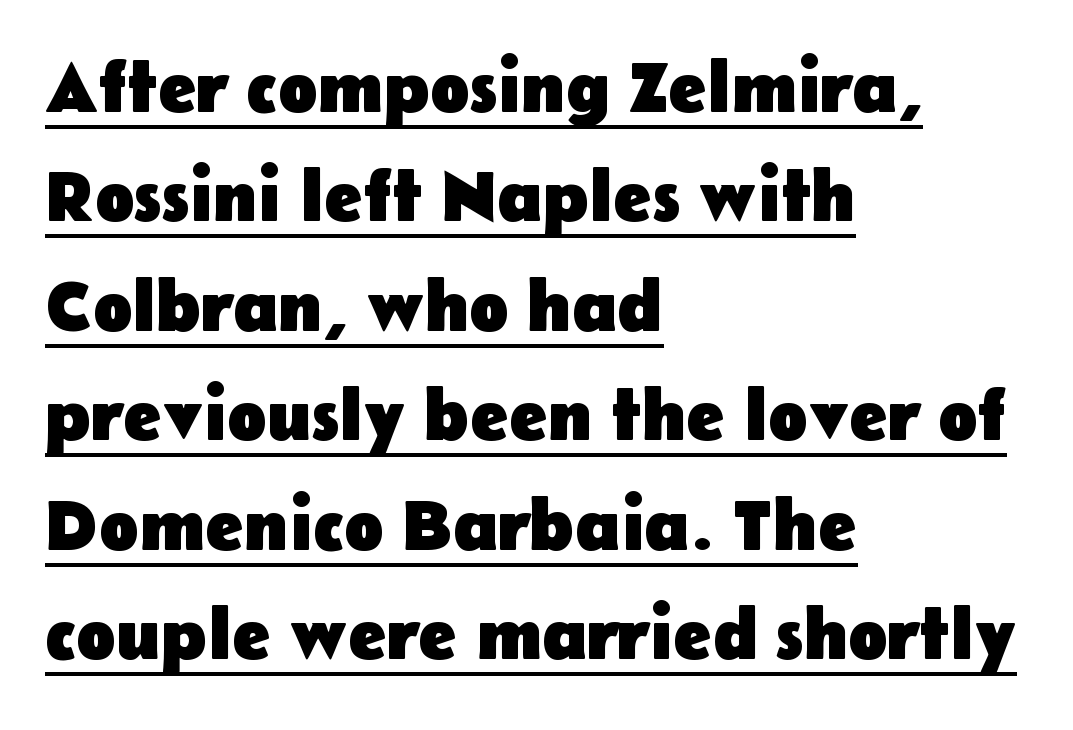
Posture: straight, roman, zero tilt. Standard letterfit; no display-style spreading of the glyphs. Spacing verdict: proportional, widths tailored to each character. This rendering uses left alignment, leaving the right contour irregular. The lettering is marked with a stroke running underneath it. Interline gaps are of average width in this sample.
